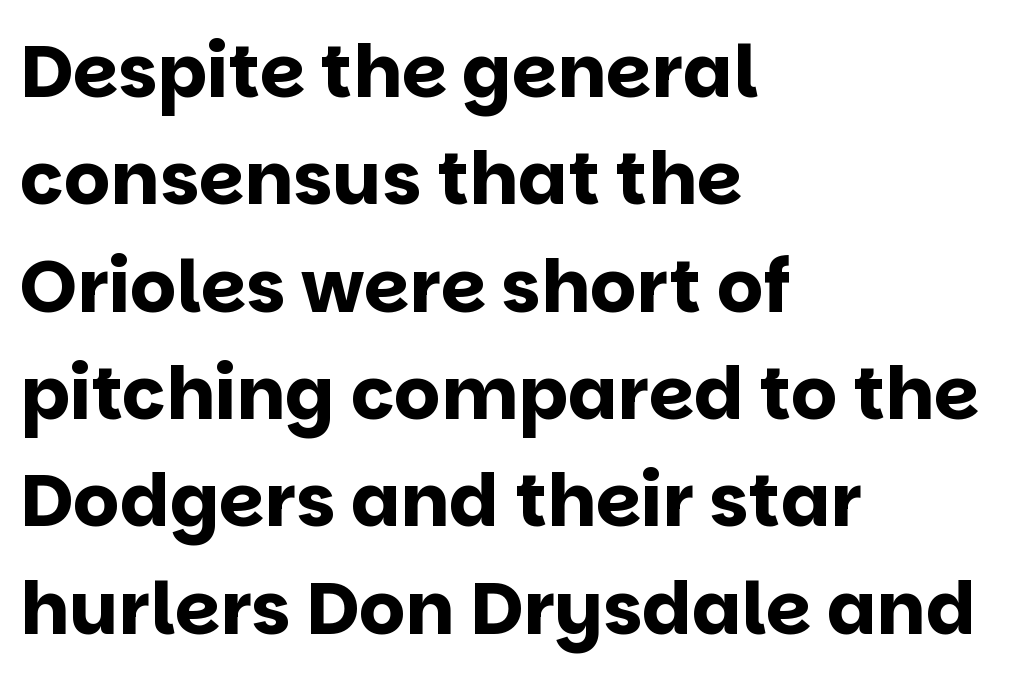
Q: Is the text bold? A: Yes.
Q: Is the text italic (slanted)? A: No, it is upright.
Q: Is the typeface a serif or a sans-serif typeface? A: Sans-serif.
Q: Is the text underlined? A: No.
Q: How is the paragraph aligned? A: Left-aligned.
Q: Is the spacing between letters normal or unusually wide? A: Normal.
Q: Is the spacing between lines tight, normal or loose? A: Normal.
Q: Width (condensed, normal, or wide)? A: Normal.
Q: Stroke contrast? A: Low.
Q: x-height? A: Large.
Q: Monospaced? A: No.
